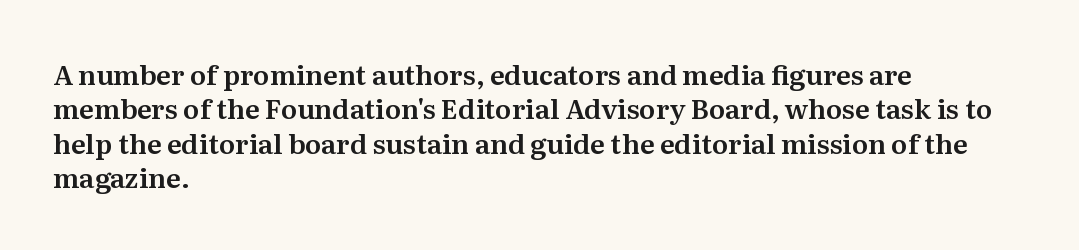
The image shows 27 px text type, upright; set left-aligned, normal line spacing (1.27x), normal letter spacing, not underlined.
